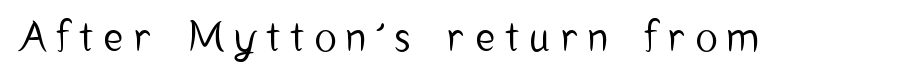
{"serif": "no", "italic": "no", "width": "condensed", "stroke_contrast": "low", "x_height": "medium", "monospaced": "no", "underline": "no", "letter_spacing": "wide", "letter_spacing_em": 0.27, "glyph_px": 41}
